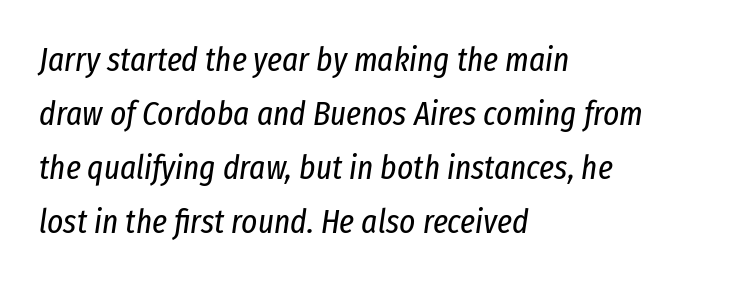
Looks like regular typesetting: each glyph gets only the width it needs. Honestly, the row spacing looks completely unremarkable. The specimen reads as italic at a glance. Clear beneath every line of the passage.
